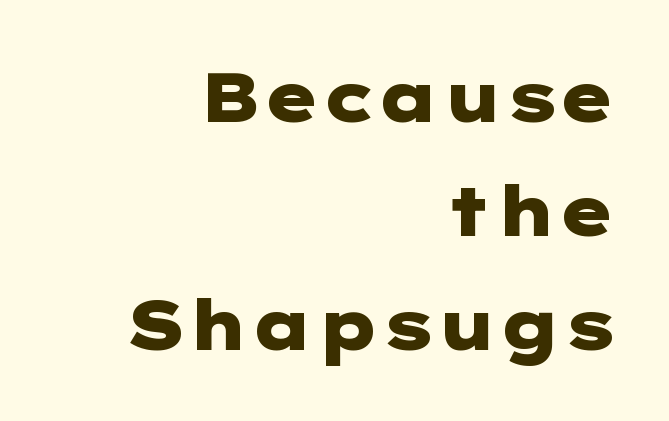
The image shows 69 px heavy, wide sans-serif type, upright; set right-aligned, normal line spacing (1.65x), normal letter spacing, not underlined; low stroke contrast and a medium x-height.
